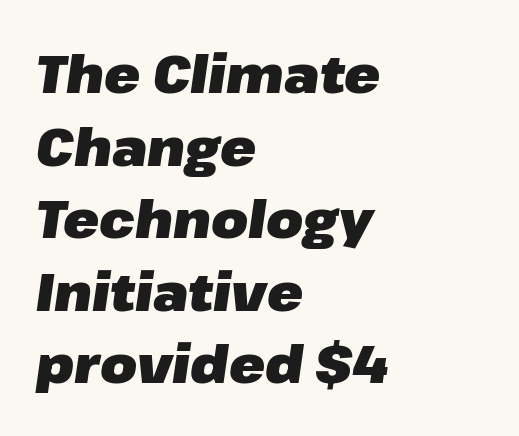
{"italic": "yes", "lean": "right", "slant_degrees": 8, "bold": "yes", "weight": "heavy", "width": "normal", "stroke_contrast": "low", "x_height": "medium", "monospaced": "no", "underline": "no", "align": "left", "line_spacing": "normal", "line_spacing_ratio": 1.37, "letter_spacing": "normal", "letter_spacing_em": 0.0, "glyph_px": 53}
